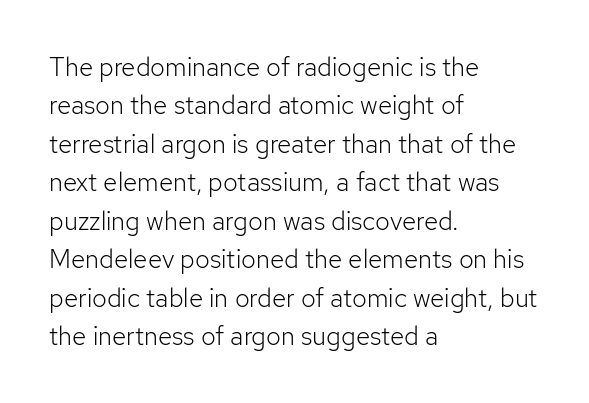
The image shows 26 px text type, upright; set left-aligned, normal line spacing (1.48x), normal letter spacing, not underlined.
